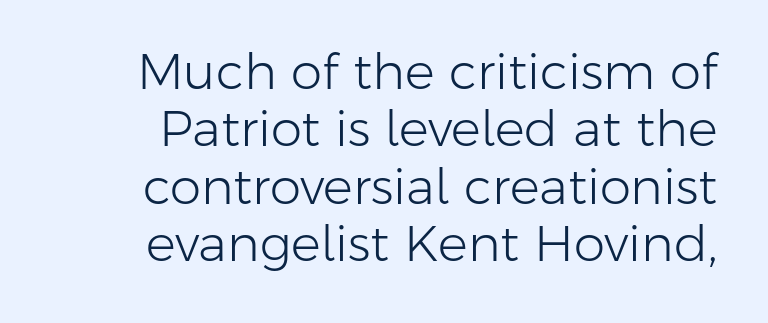
{"serif": "no", "italic": "no", "bold": "no", "weight": "light", "width": "normal", "stroke_contrast": "low", "x_height": "medium", "monospaced": "no", "underline": "no", "line_spacing": "tight", "line_spacing_ratio": 1.15, "letter_spacing": "normal", "letter_spacing_em": 0.0, "glyph_px": 50}
